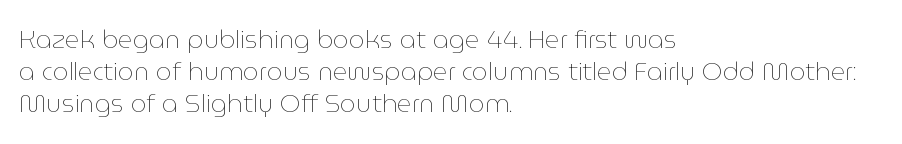
{"italic": "no", "bold": "no", "underline": "no", "align": "left", "line_spacing": "normal", "line_spacing_ratio": 1.29, "letter_spacing": "normal", "letter_spacing_em": 0.0, "glyph_px": 25}
